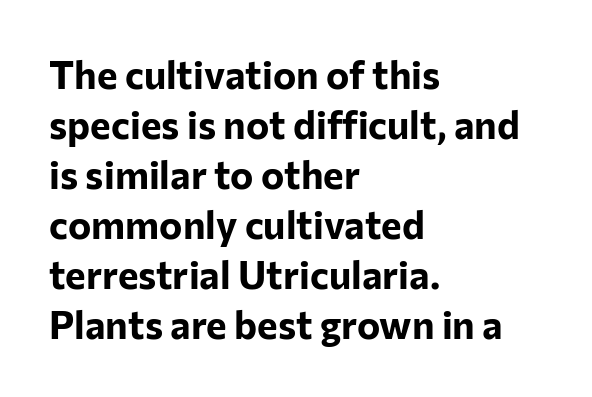
The image shows 39 px bold sans-serif type, upright; set left-aligned, normal line spacing (1.28x), normal letter spacing, not underlined; low stroke contrast and a medium x-height.
